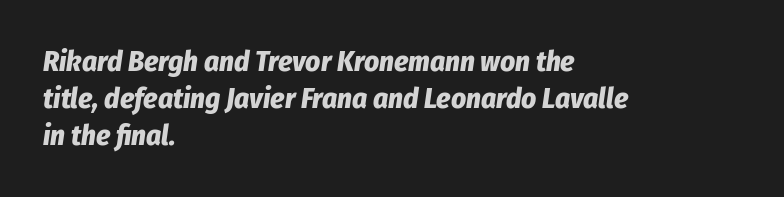
Q: Is the text bold? A: Yes.
Q: Is the text italic (slanted)? A: Yes, it leans right by about 8 degrees.
Q: Is the text underlined? A: No.
Q: How is the paragraph aligned? A: Left-aligned.
Q: Is the spacing between letters normal or unusually wide? A: Normal.
Q: Is the spacing between lines tight, normal or loose? A: Normal.
Q: Width (condensed, normal, or wide)? A: Condensed.
Q: Stroke contrast? A: Low.
Q: x-height? A: Medium.
Q: Monospaced? A: No.
